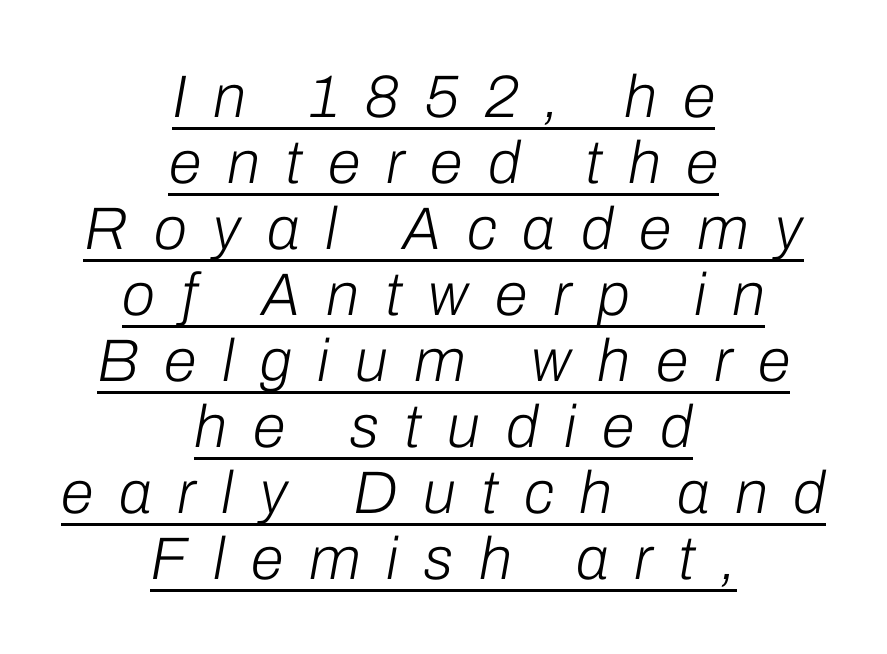
The image shows 60 px light type, italic (leaning right); set centered, tight line spacing (1.1x), unusually wide letter spacing (+0.43 em), underlined; low stroke contrast and a medium x-height.
